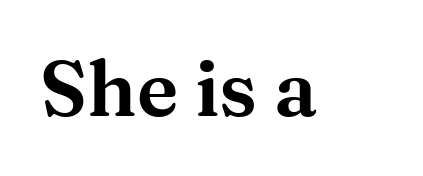
The image shows 77 px wide serif type, upright; set normal letter spacing, not underlined; medium stroke contrast and a medium x-height.
